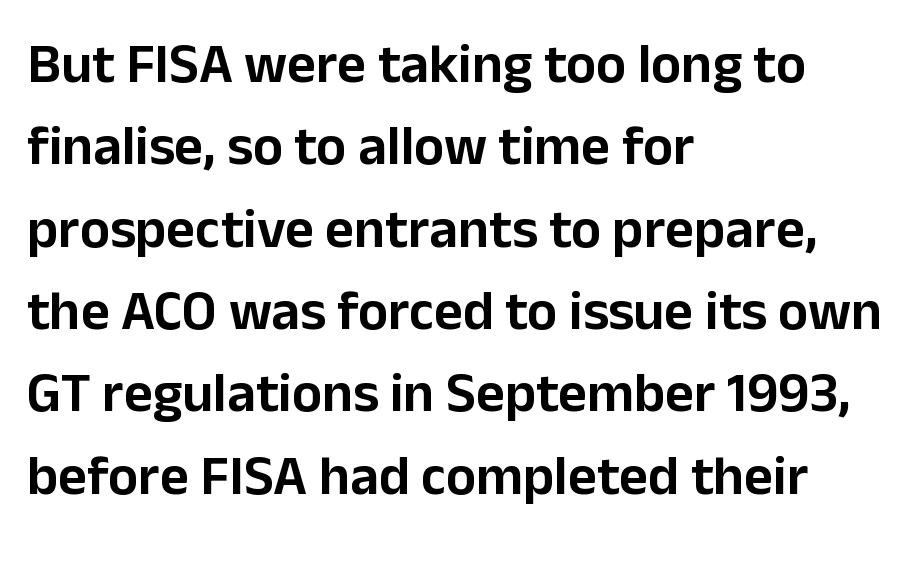
Line spacing here is normal. Visually the block forms a straight wall on the left and a jagged coastline on the right. The gaps between neighbouring characters are ordinary and unremarkable. This is roman type, the default non-slanted kind.
